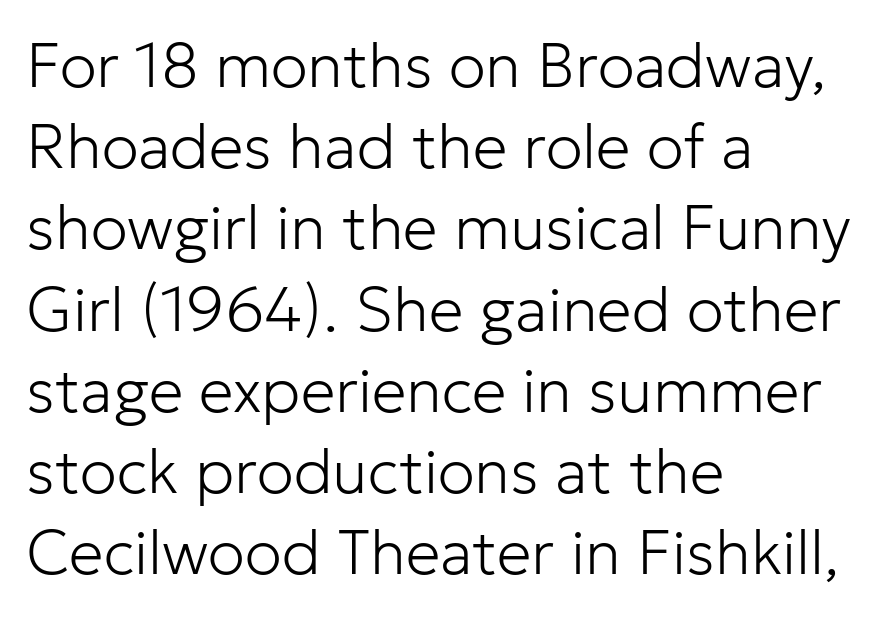
Beneath every word, the page is bare. These lines are rendered in a variable-pitch font. In terms of posture, this sample is upright. The letters sit at their default tracking, neither squeezed nor spread. Weight: in the light-to-regular range. Casual observation: everything's shoved over to the left.
